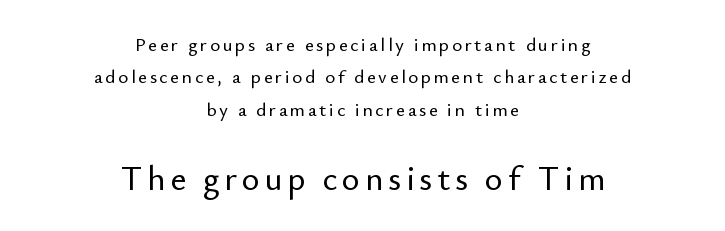
Plain, unruled lines of type. The letters advance in unequal steps, a hallmark of proportional type. The lettering holds an erect, upright posture throughout. Which chunk is bigger? The second one — the bottom block dwarfs the top.
